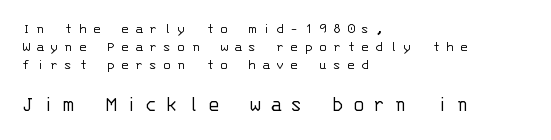
Q: Is the text bold? A: No.
Q: Is the text italic (slanted)? A: No, it is upright.
Q: Is the text underlined? A: No.
Q: How is the paragraph aligned? A: Left-aligned.
Q: Is the spacing between letters normal or unusually wide? A: Unusually wide.
Q: Which block of text is set in a larger size, the first (top) or the second (bottom)? A: The second (bottom) one.
